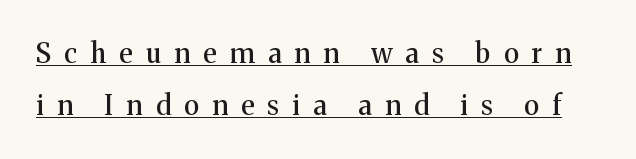
{"italic": "no", "underline": "yes", "line_spacing": "loose", "line_spacing_ratio": 1.91, "letter_spacing": "wide", "letter_spacing_em": 0.49, "glyph_px": 27}
